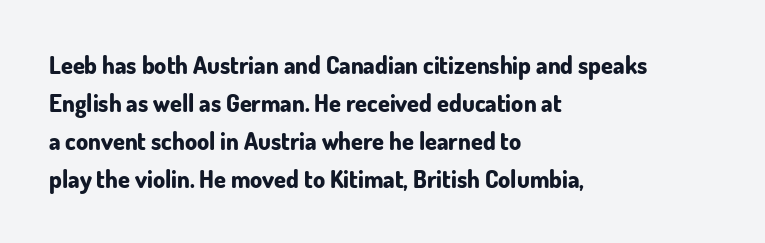
The image shows 24 px bold type, upright; set left-aligned, normal line spacing (1.58x), normal letter spacing, not underlined.
